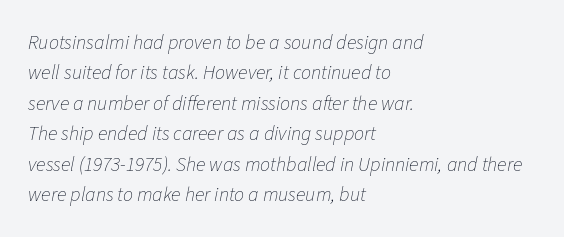
Rule under the text: the space is simply empty. Nothing heavy about these letters — not bold at all. The rag falls on the right side of this text block. You could call the tracking neutral — neither tight nor loose. Honestly, the row spacing looks completely unremarkable. Is the type slanted? Yes — the strokes lean at a clear angle.
